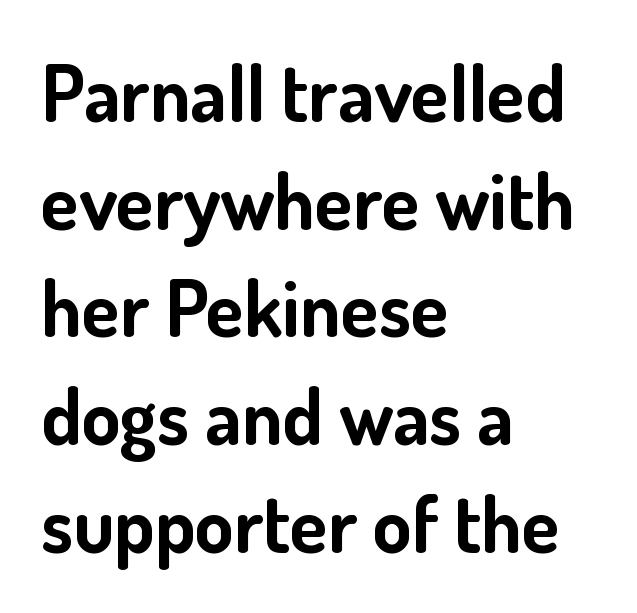
{"serif": "no", "italic": "no", "bold": "yes", "weight": "bold", "width": "normal", "stroke_contrast": "low", "x_height": "small", "monospaced": "no", "underline": "no", "align": "left", "line_spacing": "normal", "line_spacing_ratio": 1.38, "letter_spacing": "normal", "letter_spacing_em": 0.0, "glyph_px": 78}
